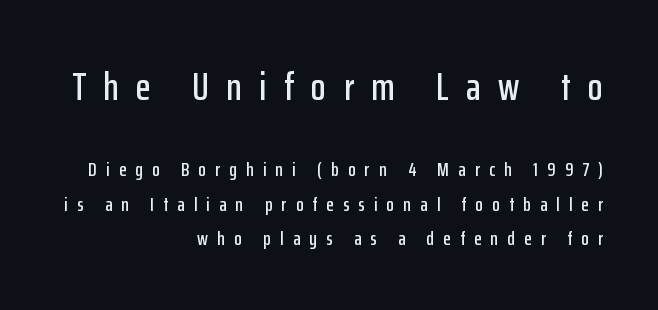
Q: Is the text italic (slanted)? A: No, it is upright.
Q: Is the typeface a serif or a sans-serif typeface? A: Sans-serif.
Q: Is the text underlined? A: No.
Q: How is the paragraph aligned? A: Right-aligned.
Q: Is the spacing between letters normal or unusually wide? A: Unusually wide.
Q: Which block of text is set in a larger size, the first (top) or the second (bottom)? A: The first (top) one.
Q: Width (condensed, normal, or wide)? A: Condensed.
Q: Stroke contrast? A: Low.
Q: x-height? A: Medium.
Q: Monospaced? A: No.
